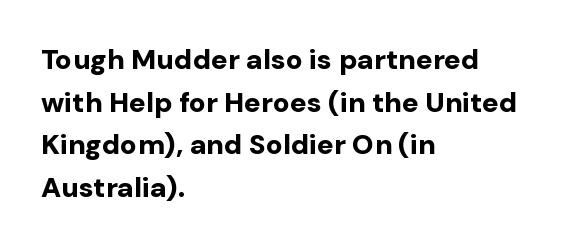
The image shows 28 px bold sans-serif type, upright; set left-aligned, normal line spacing (1.52x), normal letter spacing, not underlined; low stroke contrast and a medium x-height.
